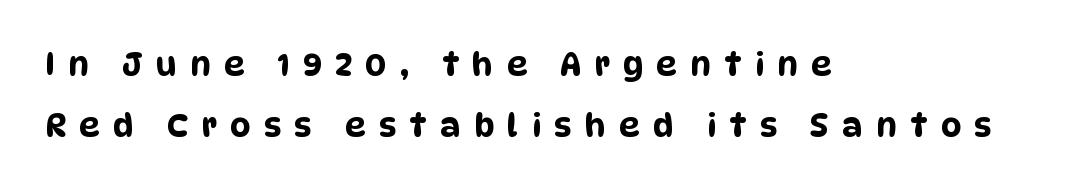
Looks like regular typesetting: each glyph gets only the width it needs. The passage shown has open, widely tracked lettering throughout. The text was rendered using a sans face with plain stroke endings. Regarding leading, the lines here are spaced well apart.
